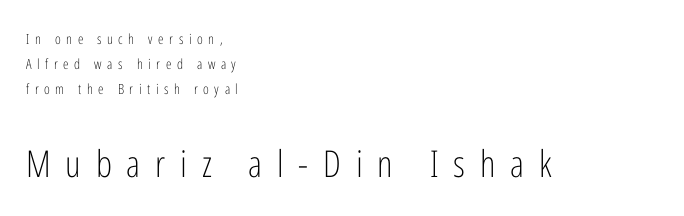
Q: Is the text bold? A: No.
Q: Is the text italic (slanted)? A: No, it is upright.
Q: Is the typeface a serif or a sans-serif typeface? A: Sans-serif.
Q: Is the text underlined? A: No.
Q: How is the paragraph aligned? A: Left-aligned.
Q: Is the spacing between letters normal or unusually wide? A: Unusually wide.
Q: Which block of text is set in a larger size, the first (top) or the second (bottom)? A: The second (bottom) one.
Q: Width (condensed, normal, or wide)? A: Condensed.
Q: Stroke contrast? A: Low.
Q: x-height? A: Medium.
Q: Monospaced? A: No.
